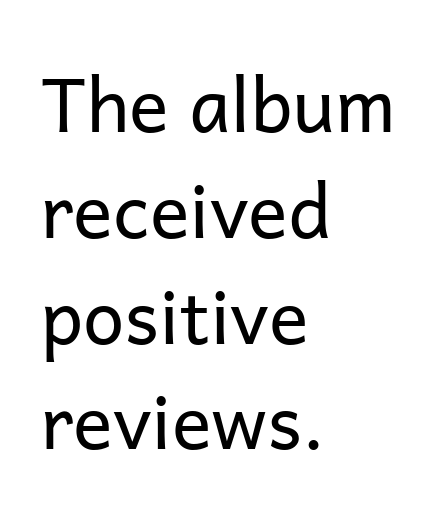
Q: Is the text bold? A: No.
Q: Is the text italic (slanted)? A: No, it is upright.
Q: Is the typeface a serif or a sans-serif typeface? A: Sans-serif.
Q: Is the text underlined? A: No.
Q: How is the paragraph aligned? A: Left-aligned.
Q: Is the spacing between letters normal or unusually wide? A: Normal.
Q: Is the spacing between lines tight, normal or loose? A: Normal.
Q: Width (condensed, normal, or wide)? A: Normal.
Q: Stroke contrast? A: Low.
Q: x-height? A: Medium.
Q: Monospaced? A: No.
